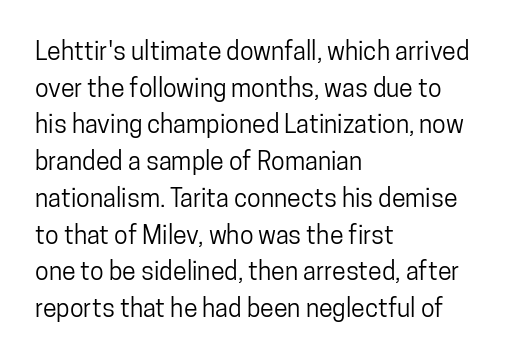
{"italic": "no", "underline": "no", "align": "left", "line_spacing": "normal", "line_spacing_ratio": 1.47, "letter_spacing": "normal", "letter_spacing_em": 0.0, "glyph_px": 25}
